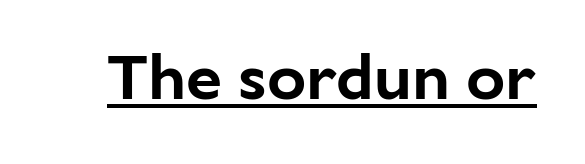
Q: Is the text italic (slanted)? A: No, it is upright.
Q: Is the typeface a serif or a sans-serif typeface? A: Sans-serif.
Q: Is the text underlined? A: Yes.
Q: Is the spacing between letters normal or unusually wide? A: Normal.
Q: Width (condensed, normal, or wide)? A: Normal.
Q: Stroke contrast? A: Low.
Q: x-height? A: Medium.
Q: Monospaced? A: No.
